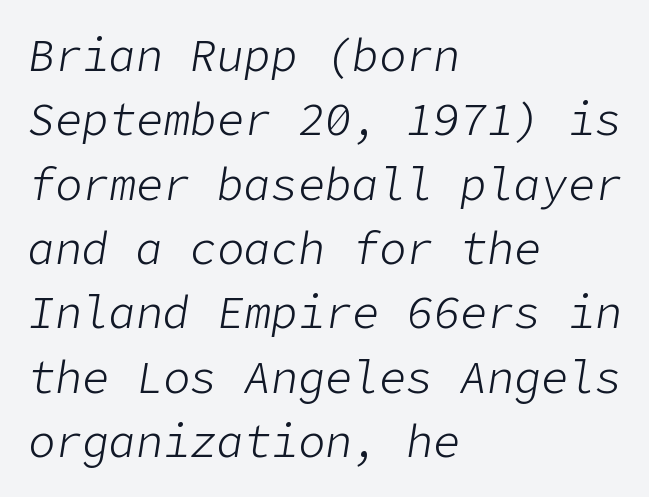
{"italic": "yes", "lean": "right", "slant_degrees": 9, "bold": "no", "weight": "light", "width": "normal", "stroke_contrast": "low", "x_height": "medium", "underline": "no", "align": "left", "line_spacing": "normal", "line_spacing_ratio": 1.43, "letter_spacing": "normal", "letter_spacing_em": 0.0, "glyph_px": 45}
